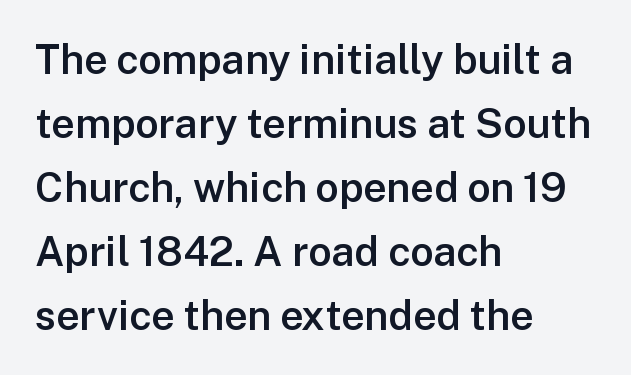
{"serif": "no", "italic": "no", "bold": "semi", "weight": "semibold", "width": "normal", "stroke_contrast": "low", "x_height": "medium", "monospaced": "no", "underline": "no", "align": "left", "line_spacing": "normal", "line_spacing_ratio": 1.56, "letter_spacing": "normal", "letter_spacing_em": 0.0, "glyph_px": 41}
